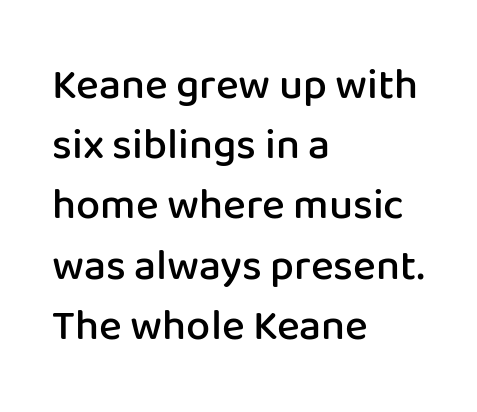
Q: Is the text bold? A: Semi-bold.
Q: Is the text italic (slanted)? A: No, it is upright.
Q: Is the typeface a serif or a sans-serif typeface? A: Sans-serif.
Q: Is the text underlined? A: No.
Q: How is the paragraph aligned? A: Left-aligned.
Q: Is the spacing between letters normal or unusually wide? A: Normal.
Q: Is the spacing between lines tight, normal or loose? A: Normal.
Q: Width (condensed, normal, or wide)? A: Normal.
Q: Stroke contrast? A: Low.
Q: x-height? A: Medium.
Q: Monospaced? A: No.
